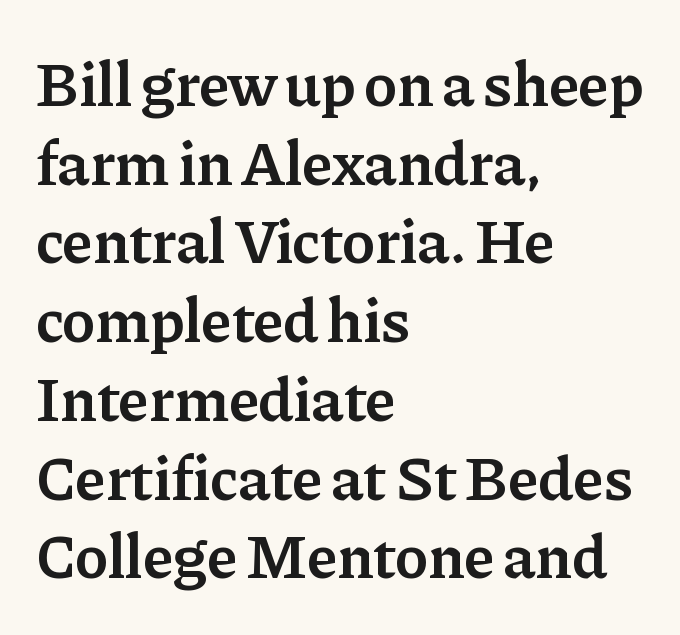
{"serif": "yes", "italic": "no", "bold": "semi", "weight": "semibold", "width": "normal", "stroke_contrast": "low", "x_height": "medium", "monospaced": "no", "underline": "no", "align": "left", "line_spacing": "normal", "line_spacing_ratio": 1.25, "letter_spacing": "normal", "letter_spacing_em": 0.0, "glyph_px": 63}
